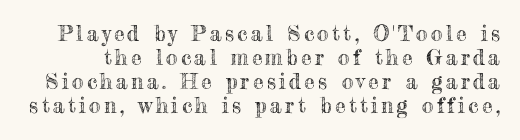
{"italic": "no", "underline": "no", "line_spacing": "tight", "line_spacing_ratio": 1.15, "glyph_px": 21}
